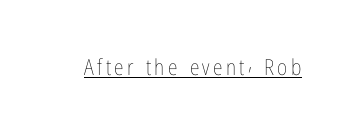
The image shows 22 px text type, upright; set underlined.
